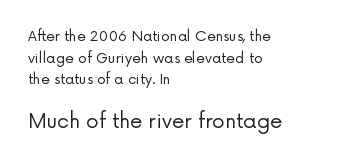
Q: Is the text bold? A: No.
Q: Is the text italic (slanted)? A: No, it is upright.
Q: Is the text underlined? A: No.
Q: How is the paragraph aligned? A: Left-aligned.
Q: Is the spacing between letters normal or unusually wide? A: Normal.
Q: Is the spacing between lines tight, normal or loose? A: Normal.
Q: Which block of text is set in a larger size, the first (top) or the second (bottom)? A: The second (bottom) one.
